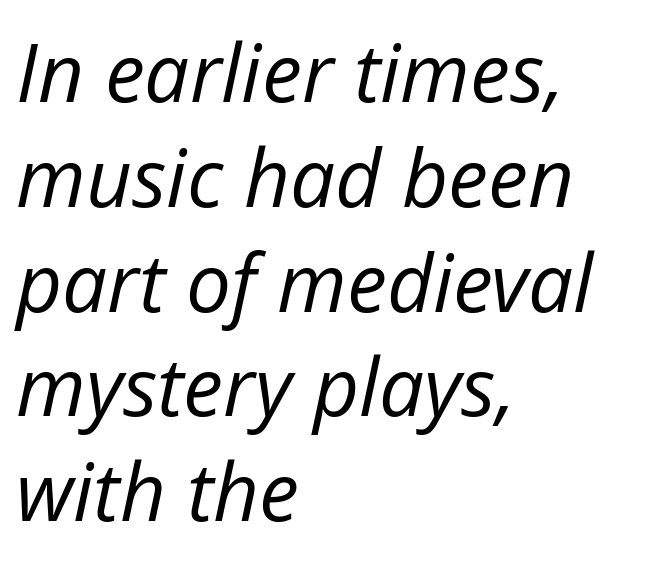
Q: Is the text bold? A: No.
Q: Is the text italic (slanted)? A: Yes, it leans right by about 12 degrees.
Q: Is the text underlined? A: No.
Q: How is the paragraph aligned? A: Left-aligned.
Q: Is the spacing between letters normal or unusually wide? A: Normal.
Q: Is the spacing between lines tight, normal or loose? A: Normal.
Q: Width (condensed, normal, or wide)? A: Normal.
Q: Stroke contrast? A: Low.
Q: x-height? A: Medium.
Q: Monospaced? A: No.
